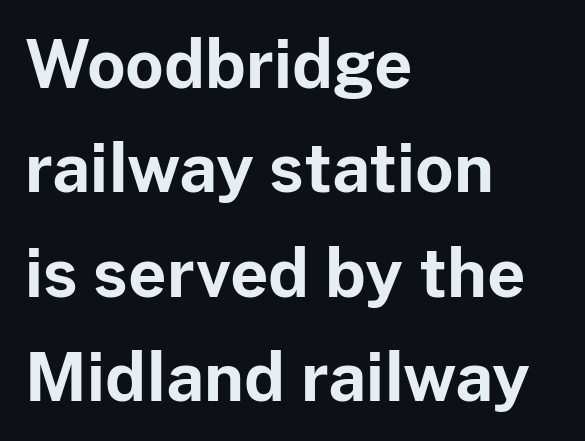
{"serif": "no", "italic": "no", "bold": "yes", "weight": "bold", "width": "normal", "stroke_contrast": "low", "x_height": "medium", "monospaced": "no", "underline": "no", "align": "left", "line_spacing": "normal", "line_spacing_ratio": 1.58, "letter_spacing": "normal", "letter_spacing_em": 0.0, "glyph_px": 66}
